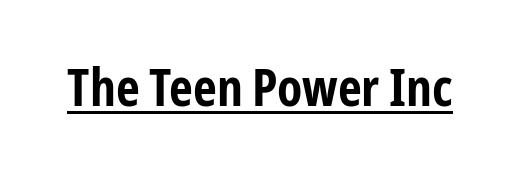
The image shows 52 px bold, condensed sans-serif type, upright; set normal letter spacing, underlined; low stroke contrast and a medium x-height.
